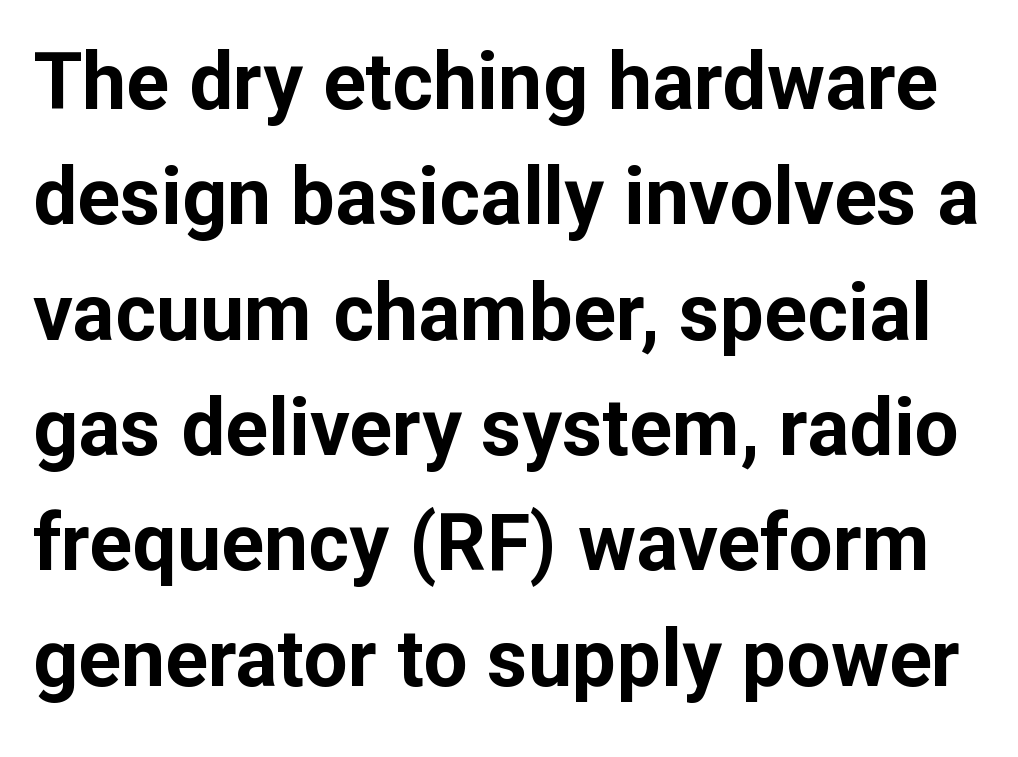
Q: Is the text bold? A: Yes.
Q: Is the text italic (slanted)? A: No, it is upright.
Q: Is the typeface a serif or a sans-serif typeface? A: Sans-serif.
Q: Is the text underlined? A: No.
Q: Is the spacing between letters normal or unusually wide? A: Normal.
Q: Is the spacing between lines tight, normal or loose? A: Normal.
Q: Width (condensed, normal, or wide)? A: Normal.
Q: Stroke contrast? A: Low.
Q: x-height? A: Medium.
Q: Monospaced? A: No.
